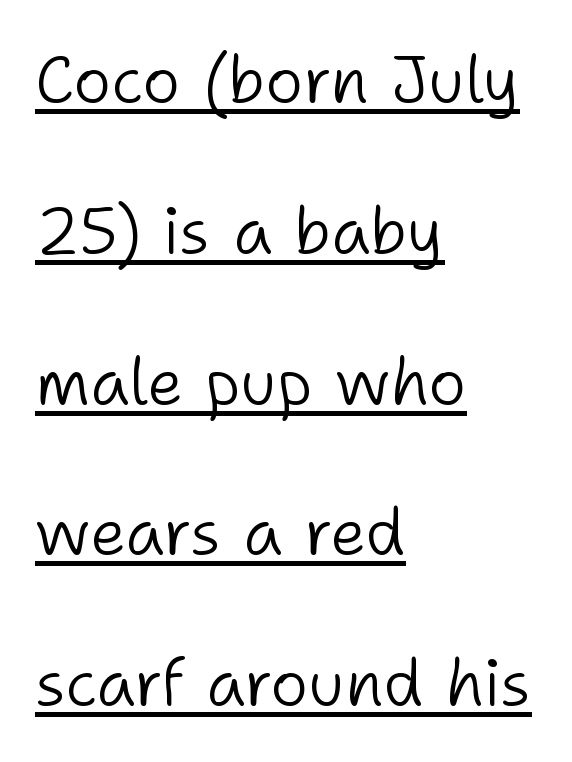
Q: Is the text bold? A: No.
Q: Is the text italic (slanted)? A: No, it is upright.
Q: Is the typeface a serif or a sans-serif typeface? A: Sans-serif.
Q: Is the text underlined? A: Yes.
Q: How is the paragraph aligned? A: Left-aligned.
Q: Is the spacing between letters normal or unusually wide? A: Normal.
Q: Is the spacing between lines tight, normal or loose? A: Loose.
Q: Width (condensed, normal, or wide)? A: Normal.
Q: Stroke contrast? A: Low.
Q: x-height? A: Medium.
Q: Monospaced? A: No.
